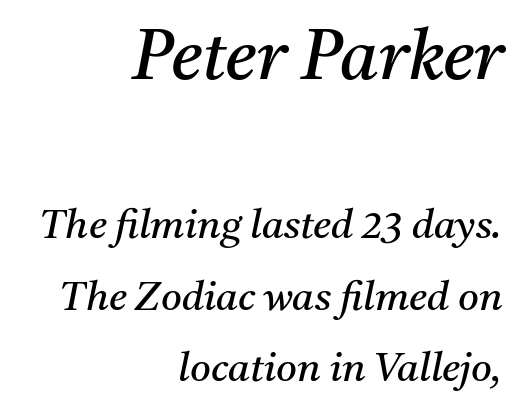
{"serif": "yes", "italic": "yes", "lean": "right", "slant_degrees": 11, "bold": "no", "weight": "regular", "width": "normal", "stroke_contrast": "medium", "x_height": "medium", "monospaced": "no", "underline": "no", "align": "right", "line_spacing_ratio": 1.79, "letter_spacing": "normal", "letter_spacing_em": 0.0, "larger_block": "first", "size_ratio": 1.75, "glyph_px": 70}
